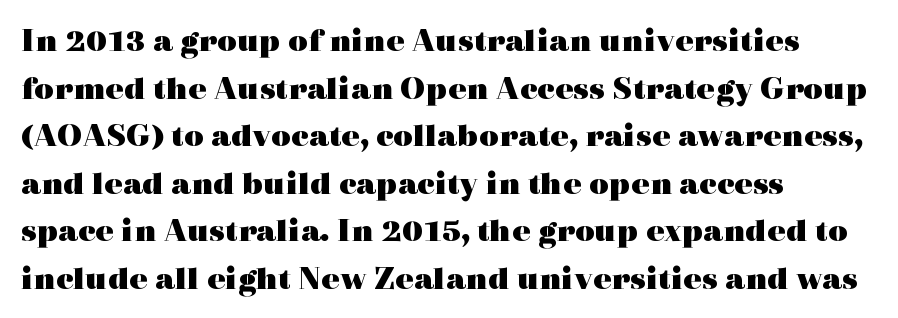
Q: Is the text bold? A: Yes.
Q: Is the text italic (slanted)? A: No, it is upright.
Q: Is the typeface a serif or a sans-serif typeface? A: Serif.
Q: Is the text underlined? A: No.
Q: How is the paragraph aligned? A: Left-aligned.
Q: Is the spacing between letters normal or unusually wide? A: Normal.
Q: Is the spacing between lines tight, normal or loose? A: Normal.
Q: Width (condensed, normal, or wide)? A: Wide.
Q: x-height? A: Medium.
Q: Monospaced? A: No.
